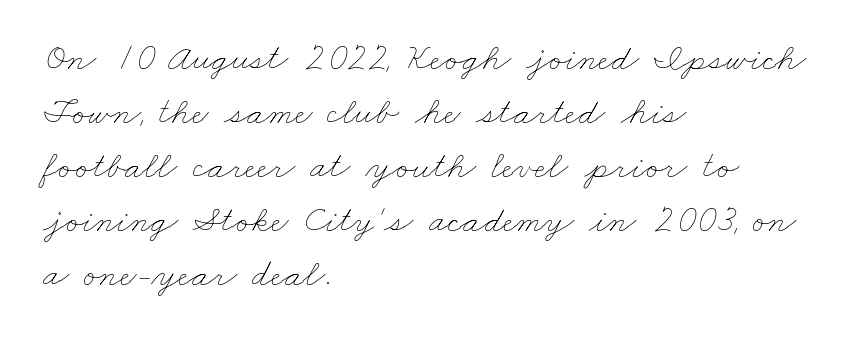
The image shows 38 px thin, wide type; set left-aligned, normal line spacing (1.42x), normal letter spacing, not underlined; low stroke contrast and a small x-height.
